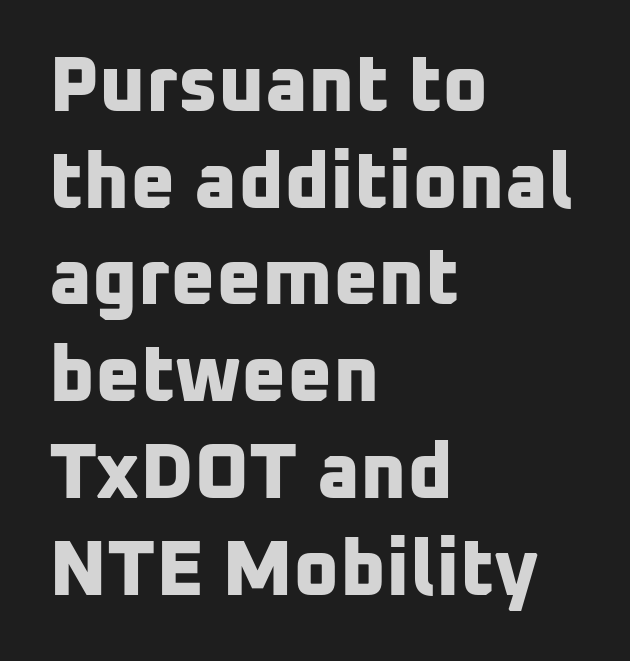
Q: Is the text bold? A: Yes.
Q: Is the typeface a serif or a sans-serif typeface? A: Sans-serif.
Q: Is the text underlined? A: No.
Q: How is the paragraph aligned? A: Left-aligned.
Q: Is the spacing between letters normal or unusually wide? A: Normal.
Q: Width (condensed, normal, or wide)? A: Normal.
Q: Stroke contrast? A: Low.
Q: x-height? A: Medium.
Q: Monospaced? A: No.
